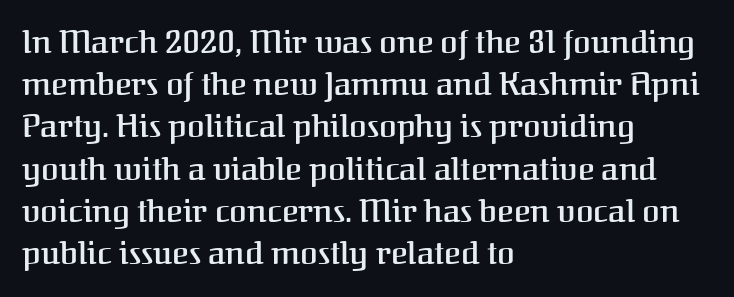
The passage shown has conventional tracking throughout. The passage shown is not underscored anywhere. Examine the stroke ends and you'll spot serifs. The passage shown is typed in a proportional face where columns would drift. These lines sit exactly where default settings would place them.
